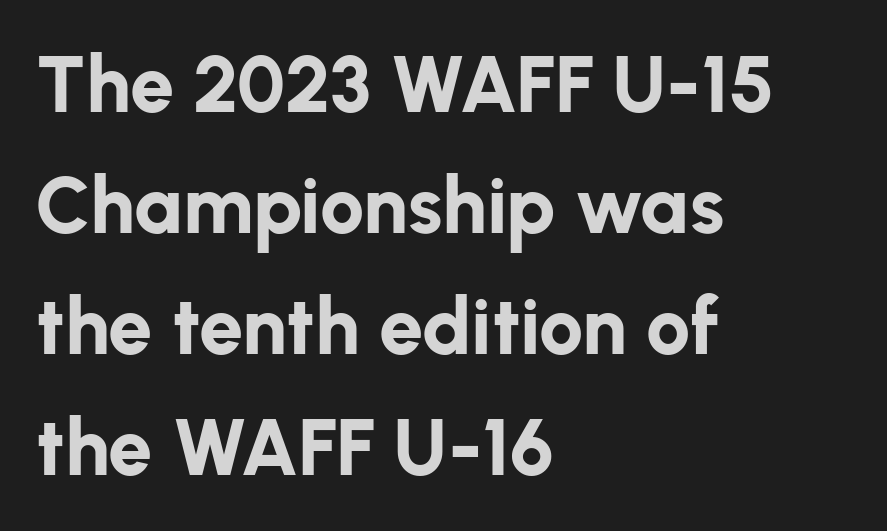
Q: Is the text bold? A: Yes.
Q: Is the text italic (slanted)? A: No, it is upright.
Q: Is the typeface a serif or a sans-serif typeface? A: Sans-serif.
Q: Is the text underlined? A: No.
Q: How is the paragraph aligned? A: Left-aligned.
Q: Is the spacing between letters normal or unusually wide? A: Normal.
Q: Is the spacing between lines tight, normal or loose? A: Normal.
Q: Width (condensed, normal, or wide)? A: Normal.
Q: Stroke contrast? A: Low.
Q: x-height? A: Medium.
Q: Monospaced? A: No.
